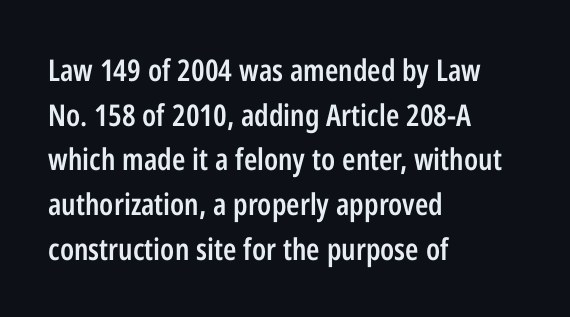
The image shows 30 px semibold, condensed sans-serif type, upright; set left-aligned, normal line spacing (1.49x), normal letter spacing, not underlined; low stroke contrast and a medium x-height.
